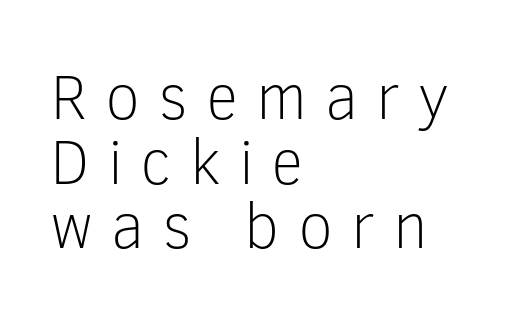
Unlike italic type, these characters show no tilt at all. The passage shown is not bold in any degree. The type is letterspaced generously, with wide tracking. Each line starts at the same left margin while the right side varies. Serifs: no, the terminals of the letterforms are clean. The space beneath each line is pristine and unruled.
